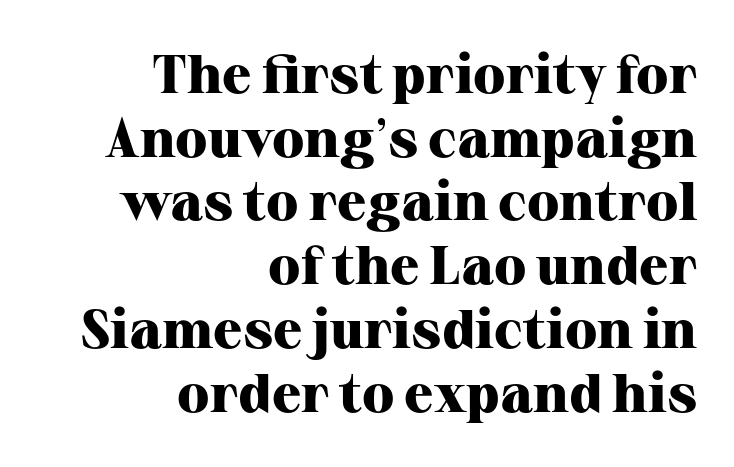
{"serif": "yes", "italic": "no", "bold": "yes", "weight": "heavy", "width": "normal", "stroke_contrast": "high", "x_height": "medium", "monospaced": "no", "underline": "no", "align": "right", "line_spacing_ratio": 1.18, "letter_spacing": "normal", "letter_spacing_em": 0.0, "glyph_px": 54}
